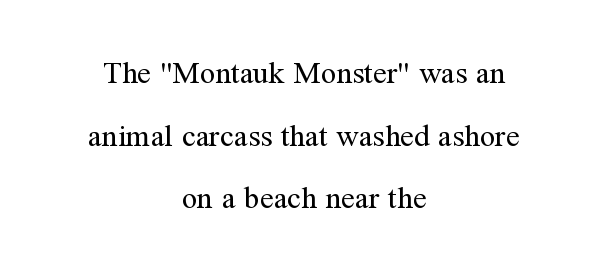
The image shows 31 px regular-weight serif type, upright; set centered, loose line spacing (2.02x), normal letter spacing, not underlined; medium stroke contrast and a medium x-height.
